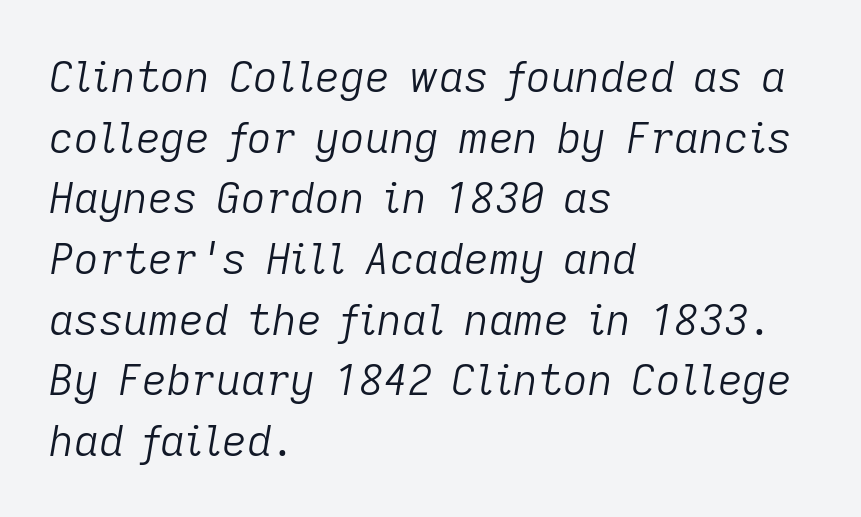
Q: Is the text bold? A: No.
Q: Is the text italic (slanted)? A: Yes, it leans right by about 9 degrees.
Q: Is the text underlined? A: No.
Q: How is the paragraph aligned? A: Left-aligned.
Q: Is the spacing between letters normal or unusually wide? A: Normal.
Q: Is the spacing between lines tight, normal or loose? A: Normal.
Q: Width (condensed, normal, or wide)? A: Normal.
Q: Stroke contrast? A: Low.
Q: x-height? A: Medium.
Q: Monospaced? A: No.
